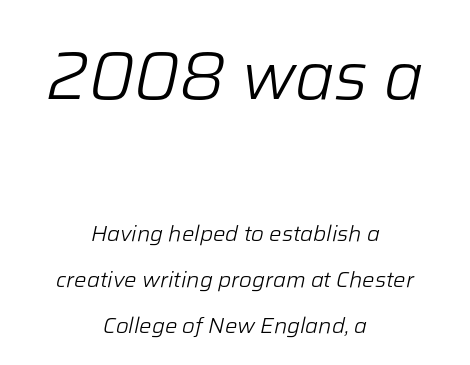
Q: Is the text bold? A: No.
Q: Is the text italic (slanted)? A: Yes, it leans right by about 12 degrees.
Q: Is the text underlined? A: No.
Q: How is the paragraph aligned? A: Centered.
Q: Is the spacing between letters normal or unusually wide? A: Normal.
Q: Is the spacing between lines tight, normal or loose? A: Loose.
Q: Which block of text is set in a larger size, the first (top) or the second (bottom)? A: The first (top) one.
Q: Width (condensed, normal, or wide)? A: Normal.
Q: Stroke contrast? A: Low.
Q: x-height? A: Medium.
Q: Monospaced? A: No.
